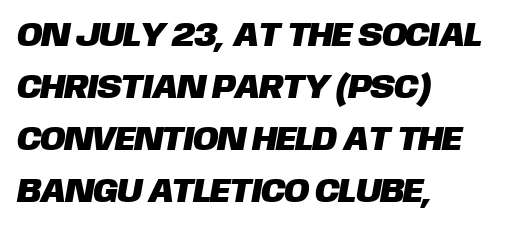
Q: Is the typeface a serif or a sans-serif typeface? A: Sans-serif.
Q: Is the text underlined? A: No.
Q: How is the paragraph aligned? A: Left-aligned.
Q: Is the spacing between letters normal or unusually wide? A: Normal.
Q: Is the spacing between lines tight, normal or loose? A: Normal.
Q: Width (condensed, normal, or wide)? A: Normal.
Q: Stroke contrast? A: Low.
Q: x-height? A: Large.
Q: Monospaced? A: No.
